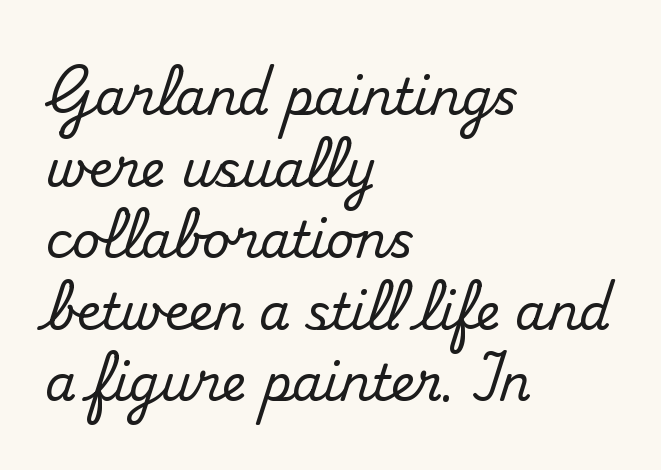
Q: Is the text italic (slanted)? A: Yes.
Q: Is the typeface a serif or a sans-serif typeface? A: Serif.
Q: Is the text underlined? A: No.
Q: How is the paragraph aligned? A: Left-aligned.
Q: Is the spacing between letters normal or unusually wide? A: Normal.
Q: Is the spacing between lines tight, normal or loose? A: Normal.
Q: Width (condensed, normal, or wide)? A: Normal.
Q: Stroke contrast? A: Medium.
Q: x-height? A: Small.
Q: Monospaced? A: No.
